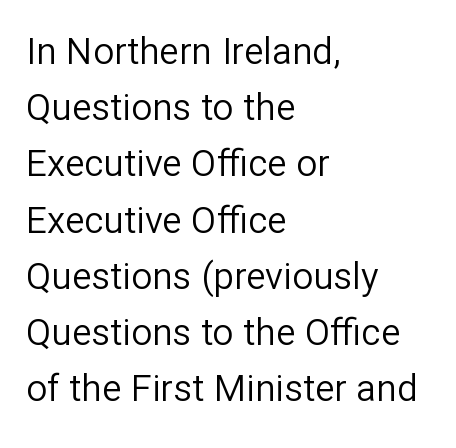
The image shows 37 px regular-weight sans-serif type, upright; set left-aligned, normal line spacing (1.52x), normal letter spacing, not underlined; low stroke contrast and a medium x-height.
